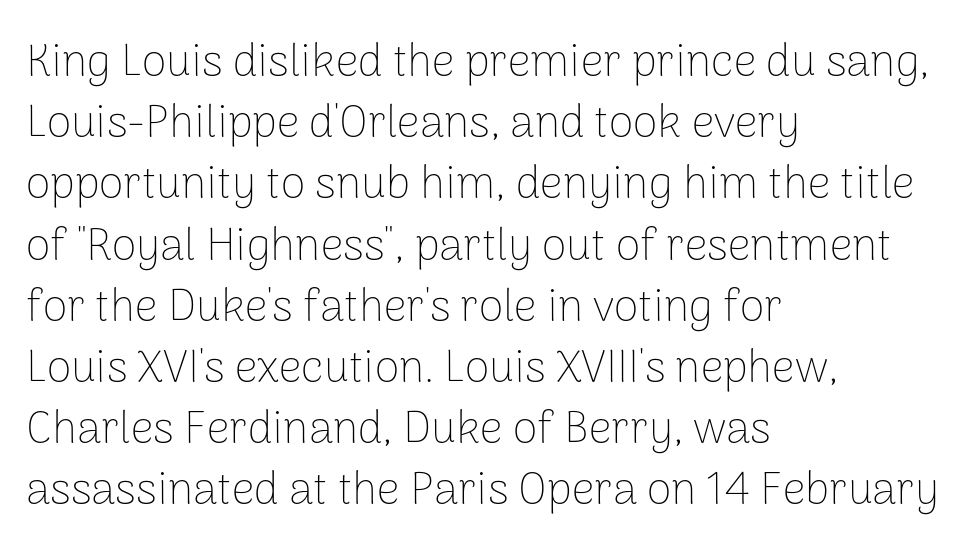
Horizontal alignment here is leftward, the default for most running prose. Nothing unusual about the tracking: characters are spaced as the font intends. The type sits square on the baseline with zero lean. The glyphs are unaccompanied by any horizontal stroke below them. The leading is moderate, giving the passage an even texture.
